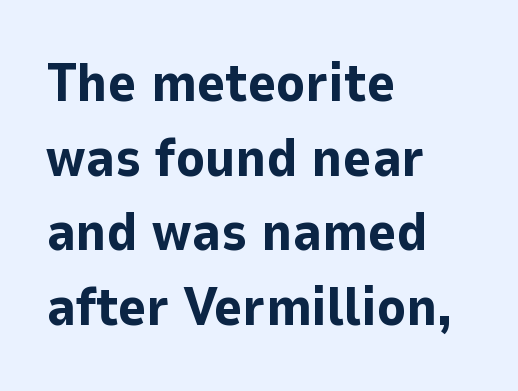
Q: Is the text bold? A: Yes.
Q: Is the text italic (slanted)? A: No, it is upright.
Q: Is the typeface a serif or a sans-serif typeface? A: Sans-serif.
Q: Is the text underlined? A: No.
Q: How is the paragraph aligned? A: Left-aligned.
Q: Is the spacing between letters normal or unusually wide? A: Normal.
Q: Is the spacing between lines tight, normal or loose? A: Normal.
Q: Width (condensed, normal, or wide)? A: Normal.
Q: Stroke contrast? A: Low.
Q: x-height? A: Medium.
Q: Monospaced? A: No.
